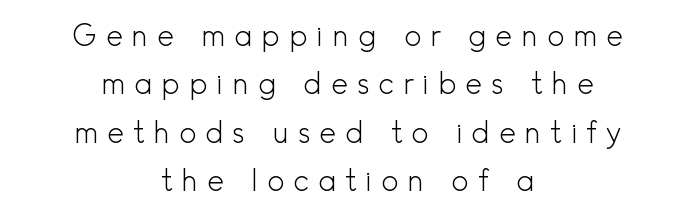
Q: Is the text bold? A: No.
Q: Is the text italic (slanted)? A: No, it is upright.
Q: Is the typeface a serif or a sans-serif typeface? A: Sans-serif.
Q: Is the text underlined? A: No.
Q: How is the paragraph aligned? A: Centered.
Q: Is the spacing between letters normal or unusually wide? A: Unusually wide.
Q: Is the spacing between lines tight, normal or loose? A: Normal.
Q: Width (condensed, normal, or wide)? A: Normal.
Q: x-height? A: Small.
Q: Monospaced? A: No.
